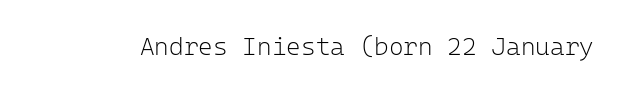
Q: Is the text bold? A: No.
Q: Is the text italic (slanted)? A: No, it is upright.
Q: Is the text underlined? A: No.
Q: Is the spacing between letters normal or unusually wide? A: Normal.
